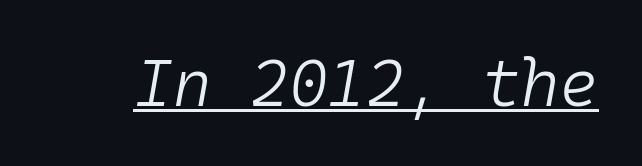
Q: Is the text bold? A: No.
Q: Is the text italic (slanted)? A: Yes, it leans right by about 10 degrees.
Q: Is the text underlined? A: Yes.
Q: Is the spacing between letters normal or unusually wide? A: Normal.
Q: Width (condensed, normal, or wide)? A: Normal.
Q: Stroke contrast? A: Low.
Q: x-height? A: Medium.
Q: Monospaced? A: Yes.
